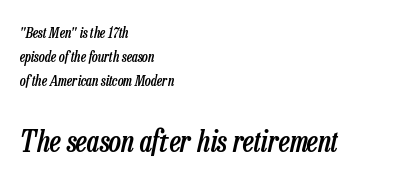
{"italic": "yes", "lean": "right", "slant_degrees": 13, "bold": "semi", "weight": "semibold", "width": "condensed", "stroke_contrast": "low", "x_height": "medium", "monospaced": "no", "underline": "no", "align": "left", "line_spacing_ratio": 1.71, "letter_spacing": "normal", "letter_spacing_em": 0.0, "larger_block": "second", "size_ratio": 2.07, "glyph_px": 29}
